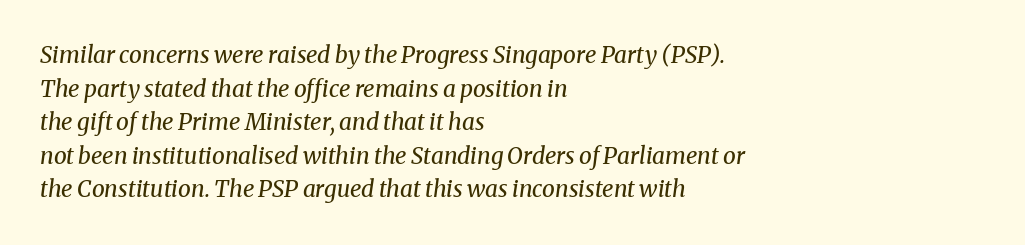
{"italic": "yes", "lean": "right", "slant_degrees": 8, "bold": "no", "underline": "no", "align": "left", "line_spacing": "normal", "line_spacing_ratio": 1.46, "letter_spacing": "normal", "letter_spacing_em": 0.0, "glyph_px": 23}
